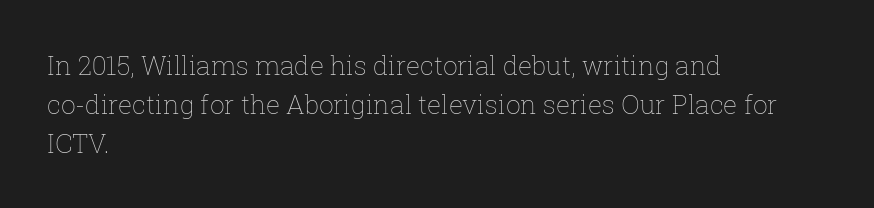
Each new line begins a customary step beneath the previous one. Students, note that the glyphs here touch the page at normal intervals. Letters rest on an invisible, unmarked baseline. Posture: upright roman.
